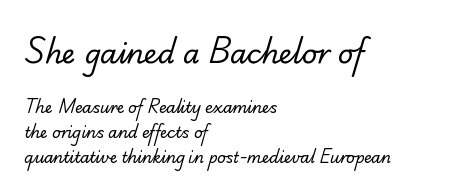
Q: Is the text bold? A: No.
Q: Is the text underlined? A: No.
Q: How is the paragraph aligned? A: Left-aligned.
Q: Is the spacing between letters normal or unusually wide? A: Normal.
Q: Is the spacing between lines tight, normal or loose? A: Normal.
Q: Which block of text is set in a larger size, the first (top) or the second (bottom)? A: The first (top) one.
